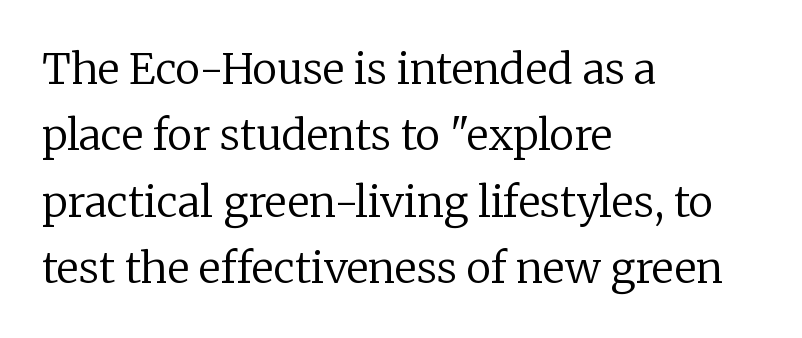
Q: Is the text bold? A: No.
Q: Is the text italic (slanted)? A: No, it is upright.
Q: Is the typeface a serif or a sans-serif typeface? A: Serif.
Q: Is the text underlined? A: No.
Q: How is the paragraph aligned? A: Left-aligned.
Q: Is the spacing between letters normal or unusually wide? A: Normal.
Q: Is the spacing between lines tight, normal or loose? A: Normal.
Q: Width (condensed, normal, or wide)? A: Normal.
Q: Stroke contrast? A: Low.
Q: x-height? A: Medium.
Q: Monospaced? A: No.
